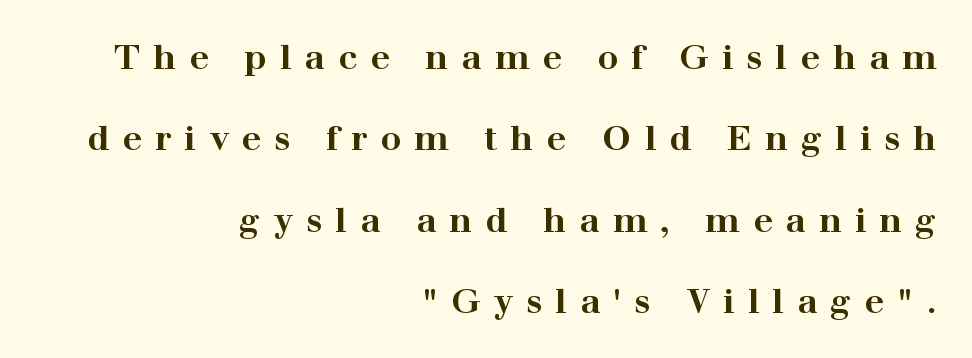
{"serif": "yes", "italic": "no", "bold": "yes", "weight": "bold", "width": "wide", "stroke_contrast": "high", "x_height": "medium", "monospaced": "no", "underline": "no", "align": "right", "line_spacing": "loose", "line_spacing_ratio": 2.39, "letter_spacing": "wide", "letter_spacing_em": 0.39, "glyph_px": 34}
